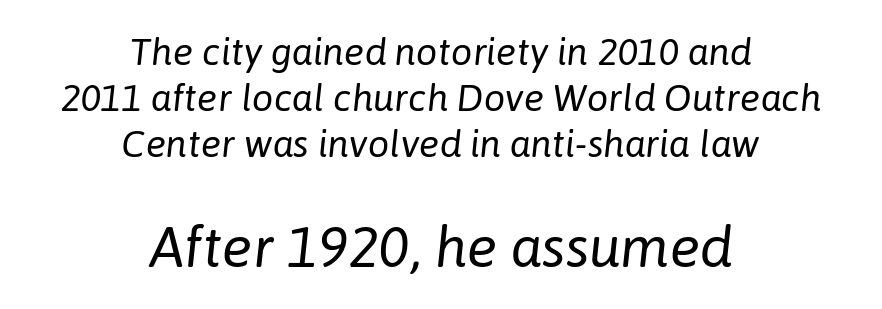
The lettering tilts uniformly, giving the passage an italic look. Unmarked baselines from the first word to the last. Here the glyphs are tracked normally, forming tight word shapes. A light-to-regular cut is what we see here. Do the characters align in a grid? No, the font is proportional.
